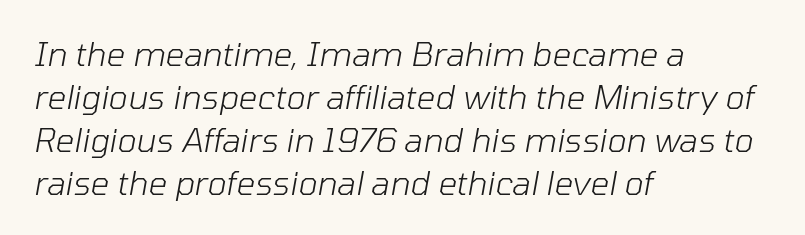
Q: Is the text bold? A: No.
Q: Is the text italic (slanted)? A: Yes, it leans right by about 10 degrees.
Q: Is the text underlined? A: No.
Q: How is the paragraph aligned? A: Left-aligned.
Q: Is the spacing between letters normal or unusually wide? A: Normal.
Q: Is the spacing between lines tight, normal or loose? A: Normal.
Q: Width (condensed, normal, or wide)? A: Normal.
Q: Stroke contrast? A: Low.
Q: x-height? A: Medium.
Q: Monospaced? A: No.
